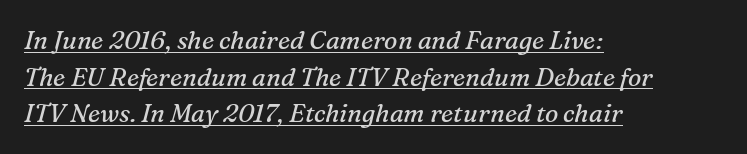
{"italic": "yes", "lean": "right", "slant_degrees": 16, "bold": "no", "underline": "yes", "align": "left", "line_spacing": "normal", "line_spacing_ratio": 1.47, "letter_spacing": "normal", "letter_spacing_em": 0.0, "glyph_px": 25}
